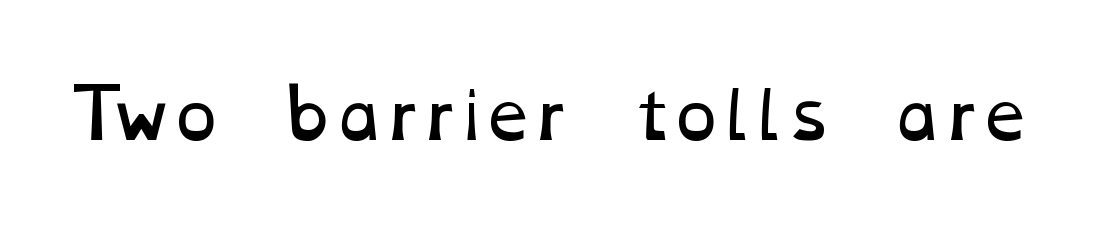
Stems and bowls with no extra thickness — not bold. The passage shown has conventional tracking throughout. Each letter keeps its own natural width here, so spacing adapts to shape. The baseline area is clear.
